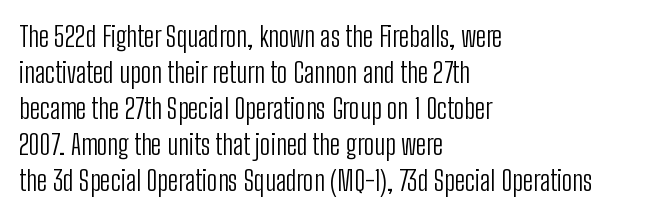
Q: Is the text bold? A: No.
Q: Is the text italic (slanted)? A: No, it is upright.
Q: Is the typeface a serif or a sans-serif typeface? A: Sans-serif.
Q: Is the text underlined? A: No.
Q: How is the paragraph aligned? A: Left-aligned.
Q: Is the spacing between letters normal or unusually wide? A: Normal.
Q: Is the spacing between lines tight, normal or loose? A: Normal.
Q: Width (condensed, normal, or wide)? A: Condensed.
Q: Stroke contrast? A: Low.
Q: x-height? A: Medium.
Q: Monospaced? A: No.
